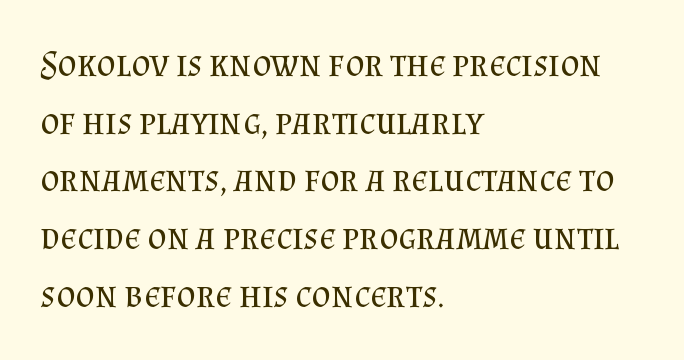
{"serif": "yes", "italic": "no", "bold": "no", "weight": "regular", "width": "normal", "stroke_contrast": "medium", "x_height": "small", "monospaced": "no", "underline": "no", "align": "left", "line_spacing": "normal", "line_spacing_ratio": 1.56, "letter_spacing": "normal", "letter_spacing_em": 0.0, "glyph_px": 37}
